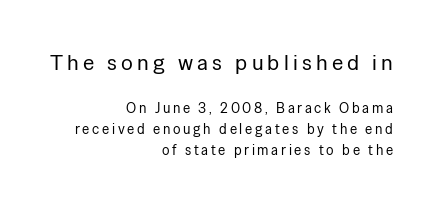
The image shows 22 px text type, upright; set right-aligned, normal line spacing (1.5x), not underlined; the first (top) block is 1.57x larger.
